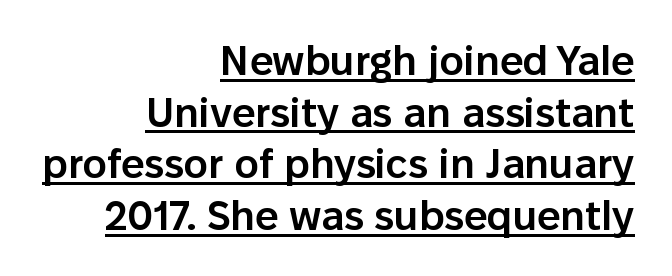
The image shows 41 px semibold sans-serif type, upright; set right-aligned, normal line spacing (1.26x), normal letter spacing, underlined; low stroke contrast and a medium x-height.
